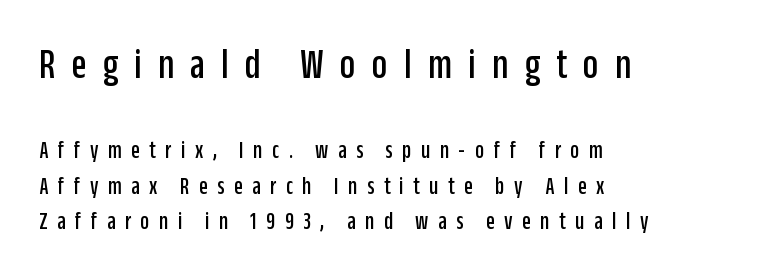
The image shows 43 px condensed sans-serif type, upright; set left-aligned, normal line spacing (1.43x), unusually wide letter spacing (+0.38 em), not underlined; the first (top) block is 1.72x larger; low stroke contrast and a large x-height.
